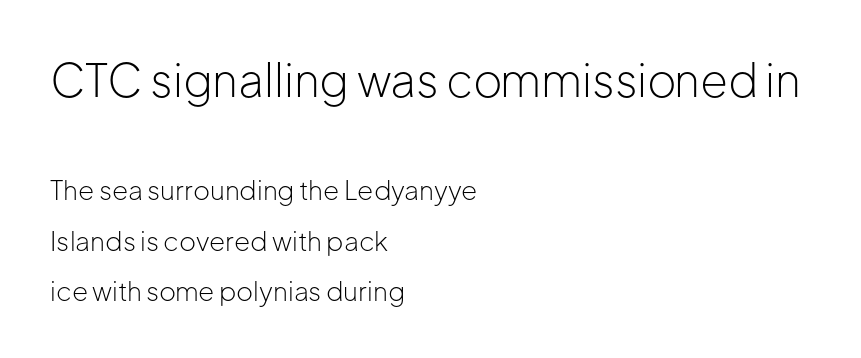
Which chunk is bigger? The first one — the top block dwarfs the bottom. Compared with typical body copy, the letter spacing here is the same. These lines stand farther apart than default settings would place them. If you drew a ruler down the left edge, every line would touch it. Posture: straight, roman, zero tilt. Looks like regular typesetting: each glyph gets only the width it needs.
